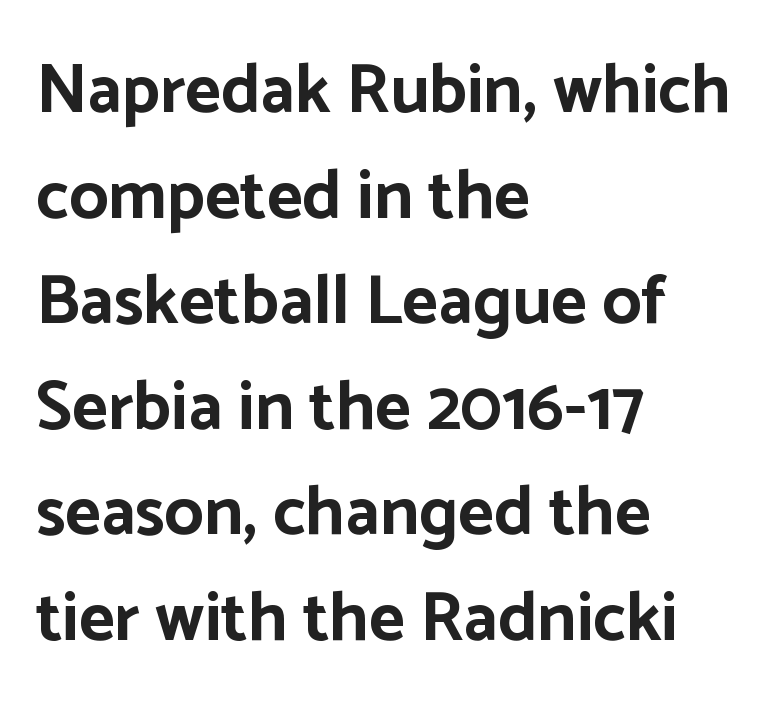
The image shows 69 px bold sans-serif type, upright; set left-aligned, normal line spacing (1.53x), normal letter spacing, not underlined; low stroke contrast and a medium x-height.
